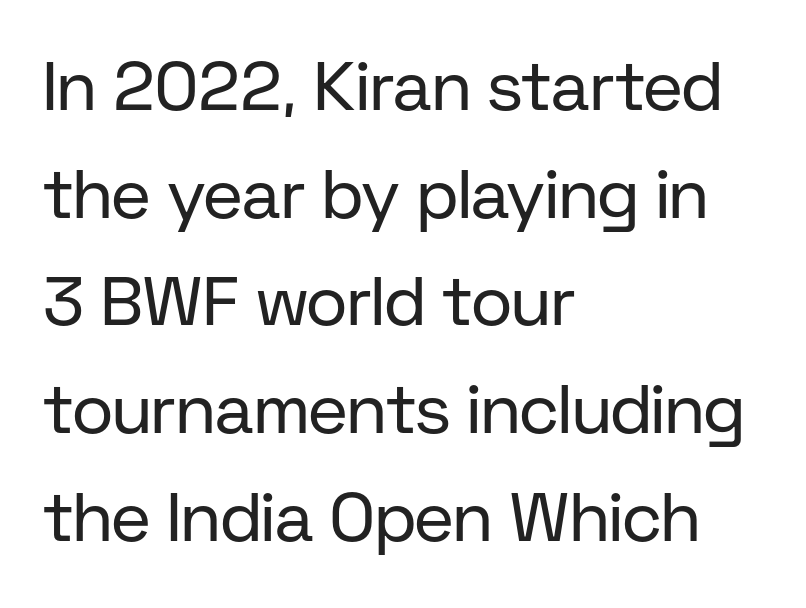
Varying glyph widths throughout — classic text-font behaviour. Every stem runs plumb, perpendicular to the baseline. The glyphs in this specimen are sans serif. Is the block centered? No — it sits flush against the left margin. This reads as an unemphasized weight, regular at the heaviest. How would I describe the line gaps? Plain and ordinary.
